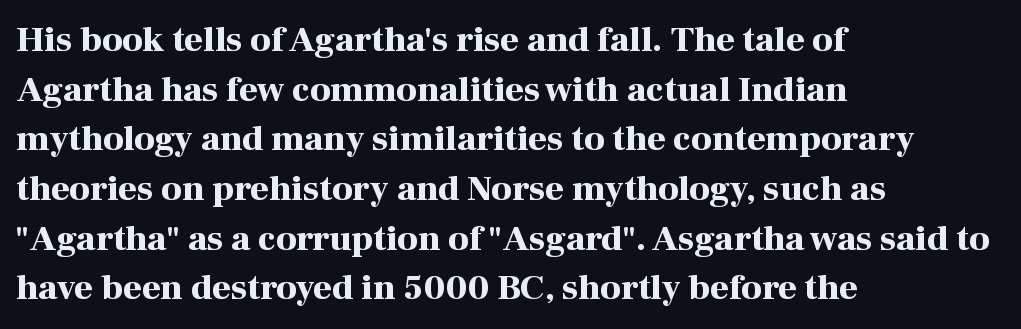
{"serif": "yes", "italic": "no", "bold": "yes", "weight": "bold", "width": "normal", "stroke_contrast": "high", "x_height": "medium", "monospaced": "no", "underline": "no", "align": "left", "line_spacing": "normal", "line_spacing_ratio": 1.38, "letter_spacing": "normal", "letter_spacing_em": 0.0, "glyph_px": 36}
